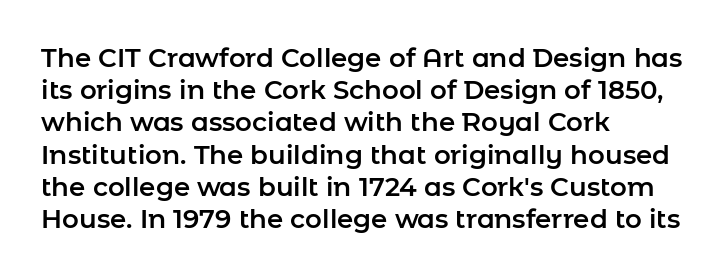
You could call the tracking neutral — neither tight nor loose. Posture: upright roman. Which margin do the lines hug? The left one — the right edge is uneven. Decoration check: the copy has no underline.
